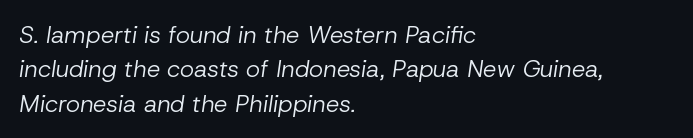
The image shows 24 px text type, italic (leaning right); set left-aligned, normal line spacing (1.43x), normal letter spacing, not underlined.
